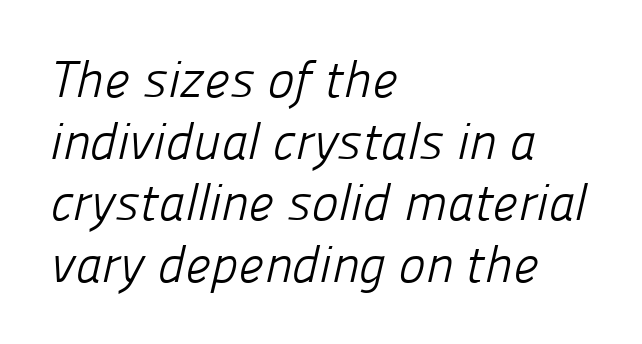
Bold? No — there's no thickening of the strokes. The passage shown is typed in a proportional face where columns would drift. Does the type have serifs? No, each stem ends abruptly. The baseline area is clear. Nobody touched the tracking dial on this one. The paragraph shown leans on its left margin.
